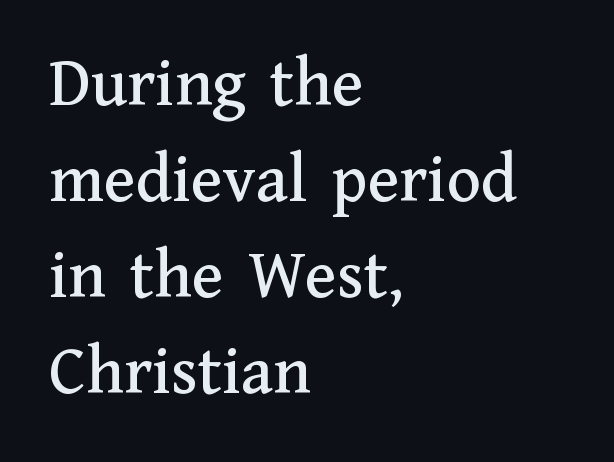
The typesetter chose a ragged-right arrangement here. The face used here is proportionally spaced, like ordinary book or web type. The string is rendered with underlining switched off. Horizontal bands of white between lines are of average thickness.
